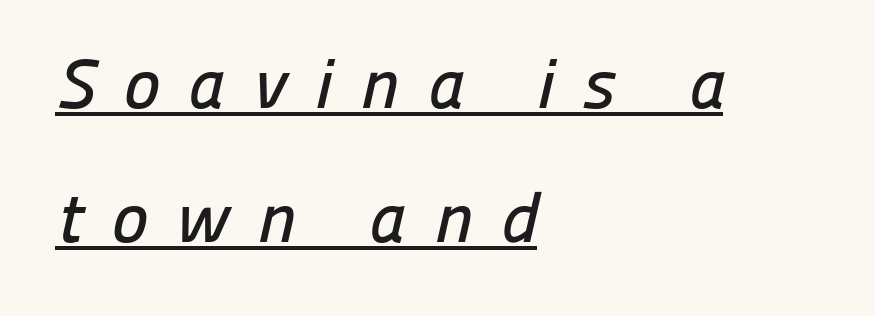
The image shows 70 px sans-serif type; set left-aligned, loose line spacing (1.92x), unusually wide letter spacing (+0.4 em), underlined; low stroke contrast and a medium x-height.
